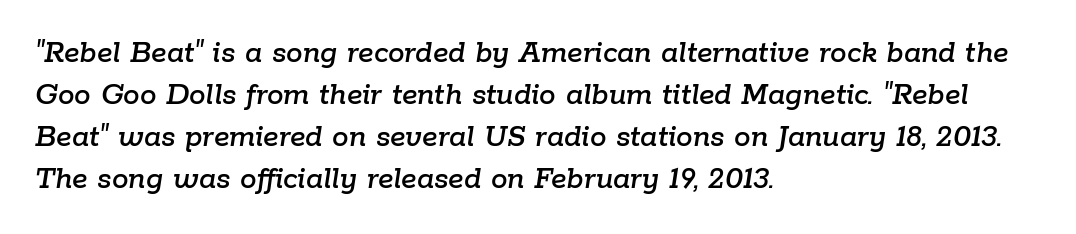
Q: Is the text italic (slanted)? A: Yes, it leans right by about 9 degrees.
Q: Is the text underlined? A: No.
Q: How is the paragraph aligned? A: Left-aligned.
Q: Is the spacing between letters normal or unusually wide? A: Normal.
Q: Is the spacing between lines tight, normal or loose? A: Normal.
Q: Width (condensed, normal, or wide)? A: Normal.
Q: Stroke contrast? A: Low.
Q: x-height? A: Medium.
Q: Monospaced? A: No.
